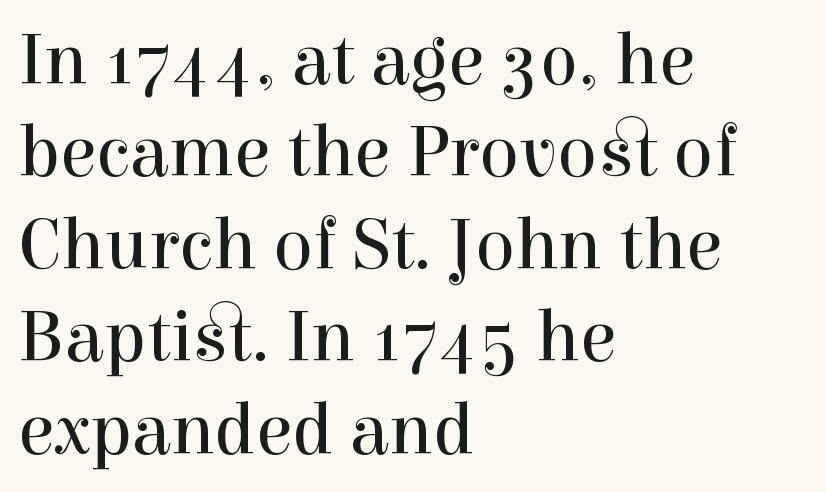
{"serif": "yes", "italic": "no", "bold": "no", "weight": "regular", "width": "normal", "x_height": "medium", "monospaced": "no", "underline": "no", "align": "left", "line_spacing": "normal", "line_spacing_ratio": 1.25, "letter_spacing": "normal", "letter_spacing_em": 0.0, "glyph_px": 74}
